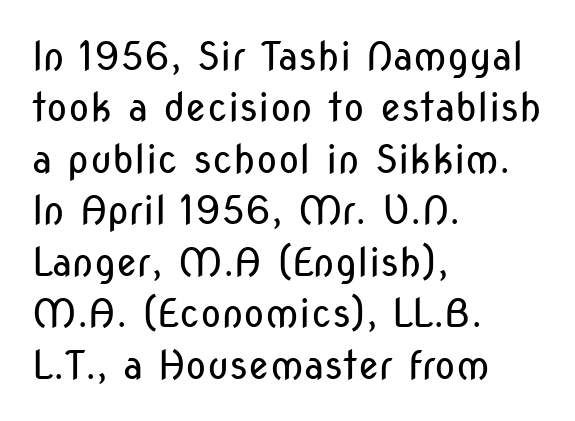
{"serif": "no", "italic": "no", "bold": "no", "weight": "regular", "width": "condensed", "stroke_contrast": "low", "x_height": "medium", "monospaced": "no", "underline": "no", "align": "left", "line_spacing": "normal", "line_spacing_ratio": 1.32, "letter_spacing": "normal", "letter_spacing_em": 0.0, "glyph_px": 39}
